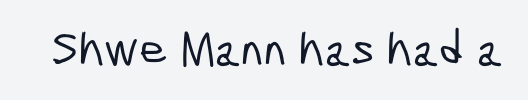
The image shows 49 px condensed sans-serif type; set normal letter spacing, not underlined; low stroke contrast and a medium x-height.
